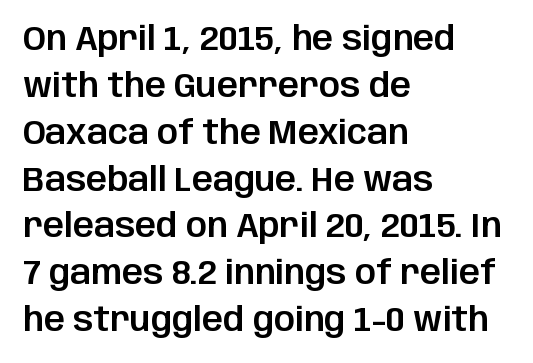
Q: Is the text italic (slanted)? A: No, it is upright.
Q: Is the typeface a serif or a sans-serif typeface? A: Sans-serif.
Q: Is the text underlined? A: No.
Q: How is the paragraph aligned? A: Left-aligned.
Q: Is the spacing between letters normal or unusually wide? A: Normal.
Q: Is the spacing between lines tight, normal or loose? A: Normal.
Q: Width (condensed, normal, or wide)? A: Normal.
Q: Stroke contrast? A: Low.
Q: x-height? A: Large.
Q: Monospaced? A: No.
